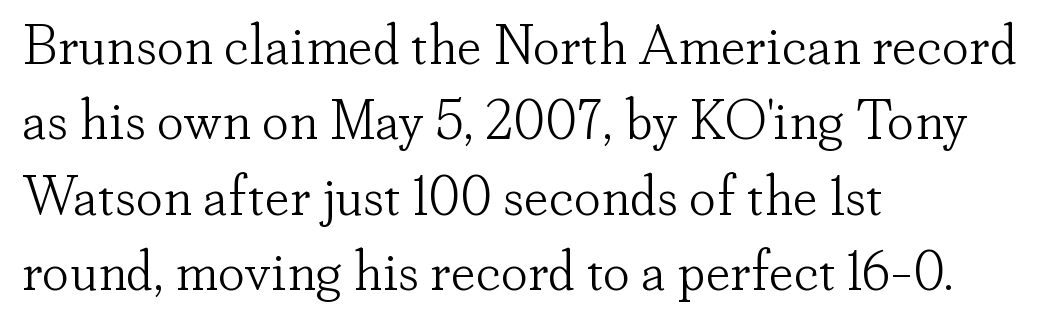
Between one letter and the next there's only the usual sliver of space. Every character sits straight up, as roman type does. Typographically, this falls in the serif category. The face looks like a standard text weight, possibly lighter. Clear beneath every line of the passage. Looks like regular typesetting: each glyph gets only the width it needs.
